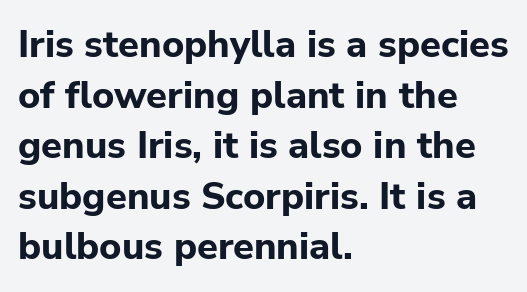
A bare baseline throughout the passage. Weight: bold. In CSS terms this would be text-align: left. The letters carry no serifs — their stems end cleanly without finishing strokes. Honestly, the letter spacing is just normal — you wouldn't notice it. The rendering uses natural spacing where letterforms have individual widths.
